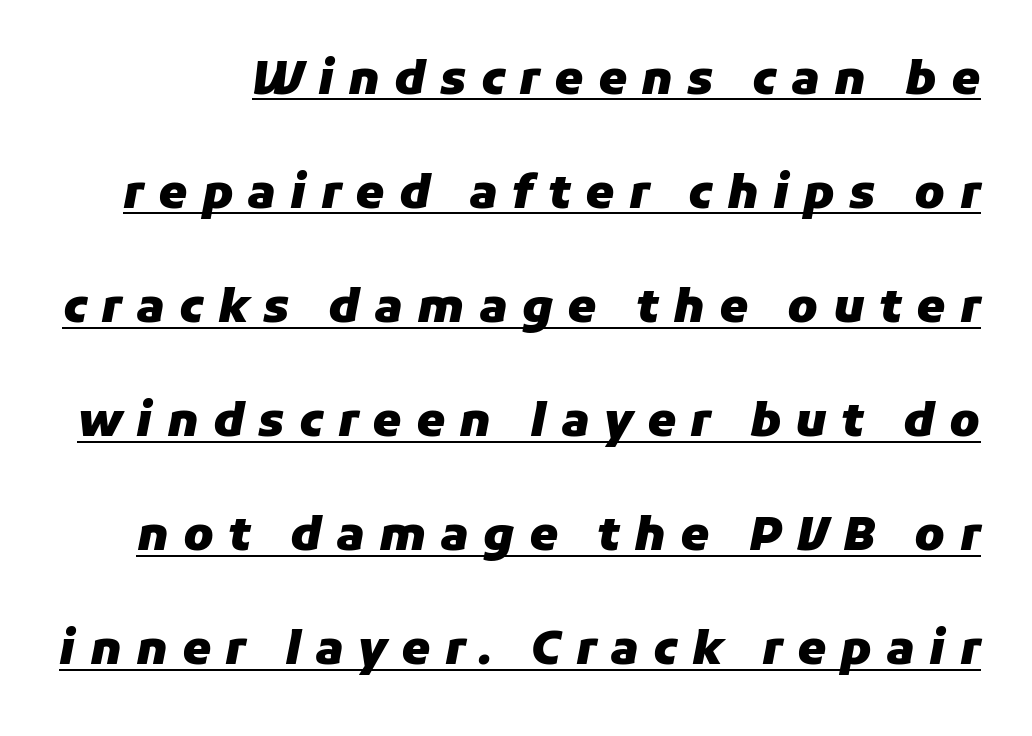
The image shows 46 px heavy type, italic (leaning right); set loose line spacing (2.48x), unusually wide letter spacing (+0.31 em), underlined; low stroke contrast and a medium x-height.
